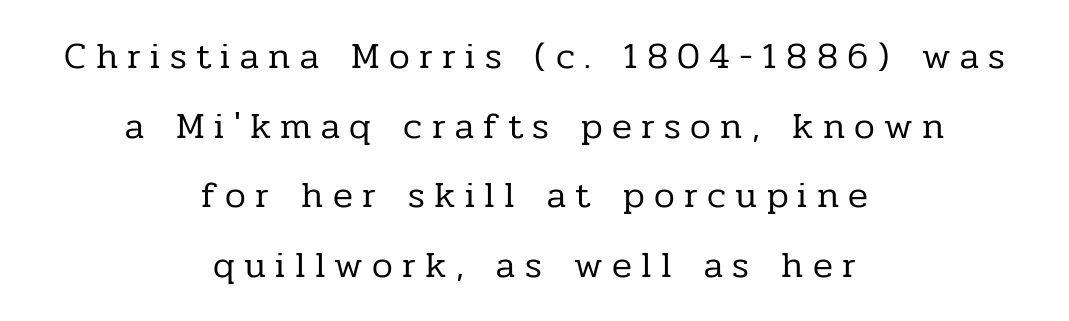
Q: Is the text bold? A: No.
Q: Is the text italic (slanted)? A: No, it is upright.
Q: Is the typeface a serif or a sans-serif typeface? A: Serif.
Q: Is the text underlined? A: No.
Q: How is the paragraph aligned? A: Centered.
Q: Is the spacing between letters normal or unusually wide? A: Unusually wide.
Q: Width (condensed, normal, or wide)? A: Normal.
Q: Stroke contrast? A: Low.
Q: x-height? A: Medium.
Q: Monospaced? A: No.
